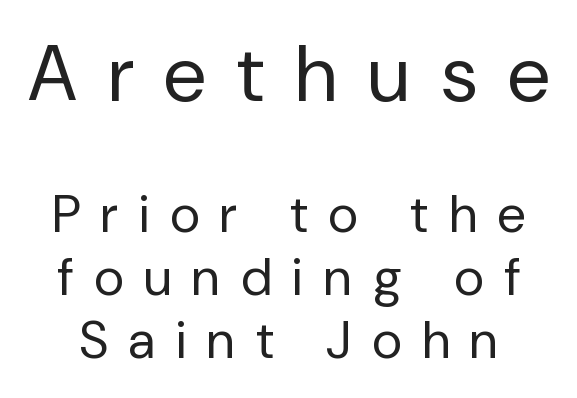
The image shows 78 px regular-weight sans-serif type, upright; set line spacing 1.21x, unusually wide letter spacing (+0.4 em), not underlined; the first (top) block is 1.5x larger; low stroke contrast and a medium x-height.
